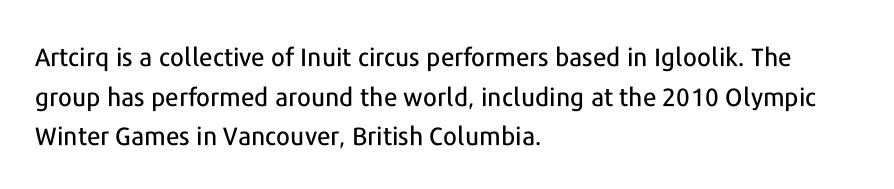
Words appear dense and cohesive because spacing is normal. Italic? Not at all — the glyphs are vertical. Horizontally, the lines are justified to the leading edge only. Leading matches the norm, producing a regular column. Each row of text sits above clean, open space.
